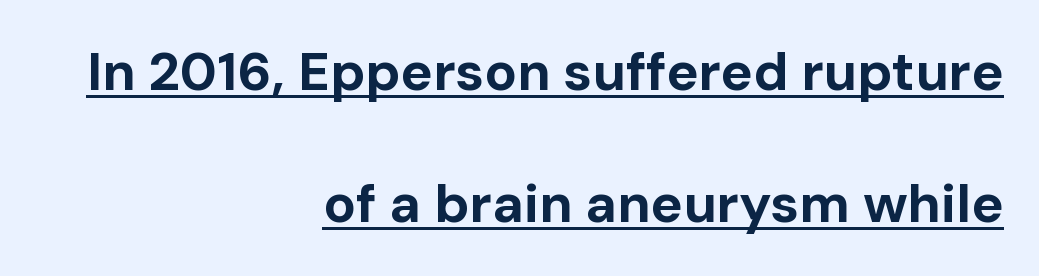
{"serif": "no", "italic": "no", "bold": "yes", "weight": "bold", "width": "normal", "stroke_contrast": "low", "x_height": "medium", "monospaced": "no", "underline": "yes", "align": "right", "line_spacing": "loose", "line_spacing_ratio": 2.45, "letter_spacing": "normal", "letter_spacing_em": 0.0, "glyph_px": 54}
